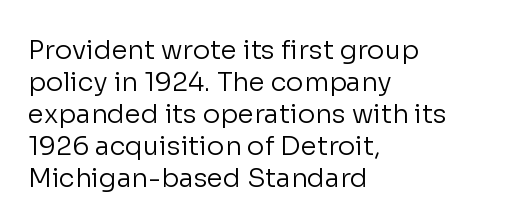
{"italic": "no", "bold": "no", "underline": "no", "align": "left", "line_spacing_ratio": 1.23, "letter_spacing": "normal", "letter_spacing_em": 0.0, "glyph_px": 26}
